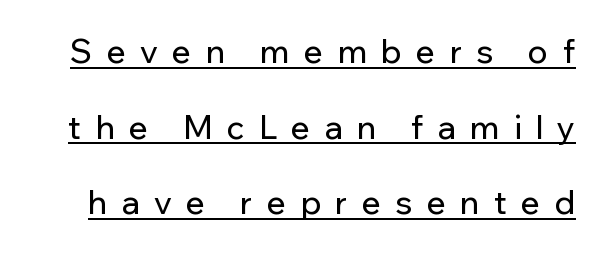
Q: Is the text italic (slanted)? A: No, it is upright.
Q: Is the typeface a serif or a sans-serif typeface? A: Sans-serif.
Q: Is the text underlined? A: Yes.
Q: Is the spacing between letters normal or unusually wide? A: Unusually wide.
Q: Is the spacing between lines tight, normal or loose? A: Loose.
Q: Width (condensed, normal, or wide)? A: Normal.
Q: Stroke contrast? A: Low.
Q: x-height? A: Medium.
Q: Monospaced? A: No.
